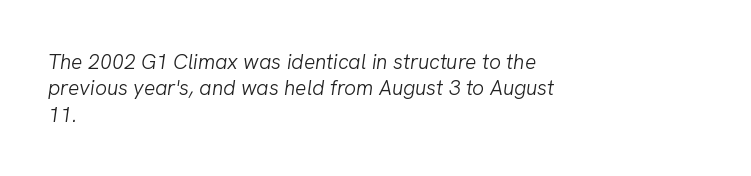
Q: Is the text bold? A: No.
Q: Is the text italic (slanted)? A: Yes, it leans right by about 8 degrees.
Q: Is the text underlined? A: No.
Q: How is the paragraph aligned? A: Left-aligned.
Q: Is the spacing between letters normal or unusually wide? A: Normal.
Q: Is the spacing between lines tight, normal or loose? A: Normal.
